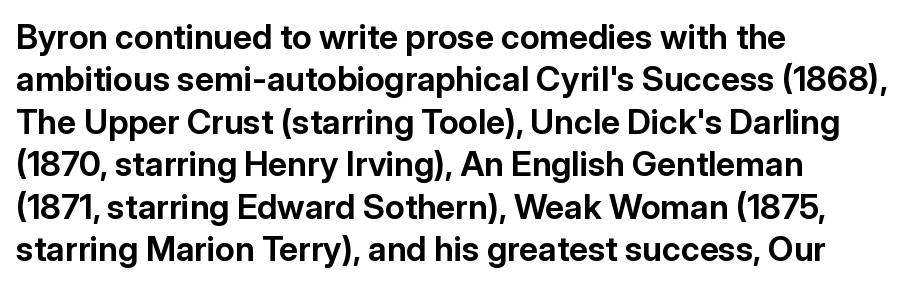
In terms of leading, this rendering sits right in the middle. Each line starts at the same left margin while the right side varies. This is the regular roman posture of the typeface. This is heavy type, rendered in bold. Unmarked baselines from the first word to the last.
